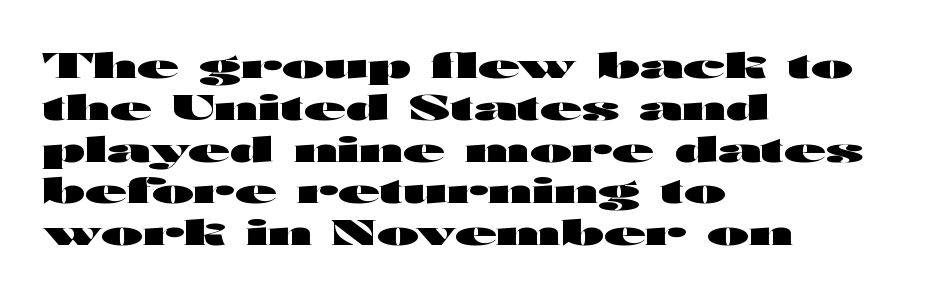
The image shows 34 px heavy, wide sans-serif type, upright; set left-aligned, line spacing 1.23x, normal letter spacing, not underlined; high stroke contrast and a medium x-height.
